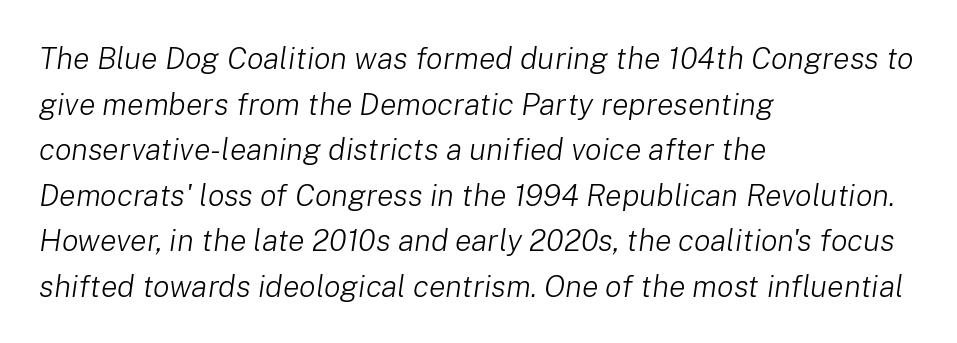
Q: Is the text bold? A: No.
Q: Is the text italic (slanted)? A: Yes, it leans right by about 8 degrees.
Q: Is the text underlined? A: No.
Q: How is the paragraph aligned? A: Left-aligned.
Q: Is the spacing between letters normal or unusually wide? A: Normal.
Q: Is the spacing between lines tight, normal or loose? A: Normal.
Q: Width (condensed, normal, or wide)? A: Normal.
Q: Stroke contrast? A: Low.
Q: x-height? A: Medium.
Q: Monospaced? A: No.
